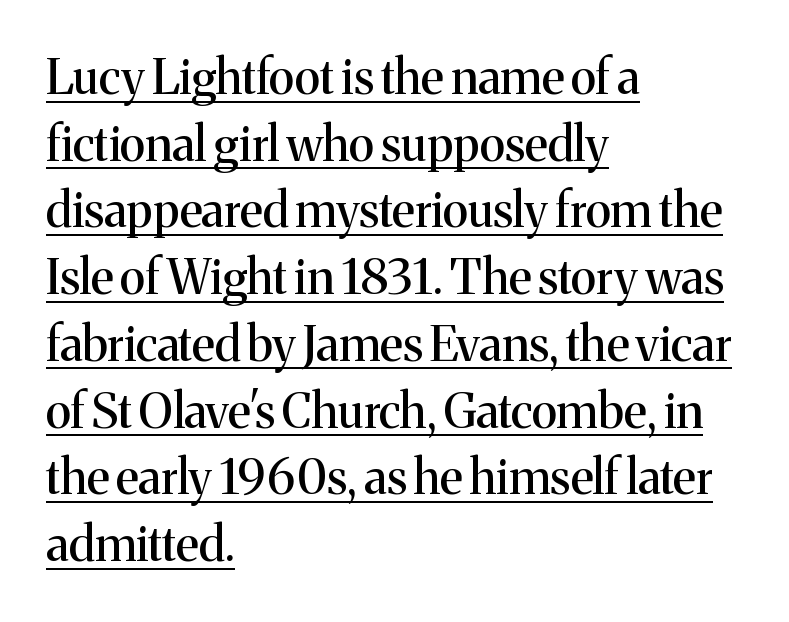
Q: Is the text italic (slanted)? A: No, it is upright.
Q: Is the typeface a serif or a sans-serif typeface? A: Serif.
Q: Is the text underlined? A: Yes.
Q: How is the paragraph aligned? A: Left-aligned.
Q: Is the spacing between letters normal or unusually wide? A: Normal.
Q: Is the spacing between lines tight, normal or loose? A: Normal.
Q: Width (condensed, normal, or wide)? A: Normal.
Q: Stroke contrast? A: Medium.
Q: x-height? A: Medium.
Q: Monospaced? A: No.
